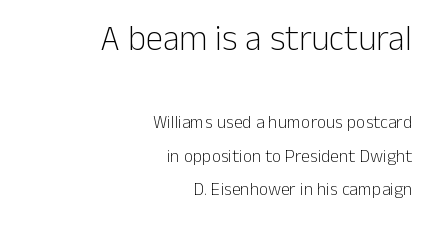
Q: Is the text bold? A: No.
Q: Is the text italic (slanted)? A: No, it is upright.
Q: Is the typeface a serif or a sans-serif typeface? A: Sans-serif.
Q: Is the text underlined? A: No.
Q: How is the paragraph aligned? A: Right-aligned.
Q: Is the spacing between letters normal or unusually wide? A: Normal.
Q: Which block of text is set in a larger size, the first (top) or the second (bottom)? A: The first (top) one.
Q: Width (condensed, normal, or wide)? A: Normal.
Q: Stroke contrast? A: Low.
Q: x-height? A: Medium.
Q: Monospaced? A: No.
